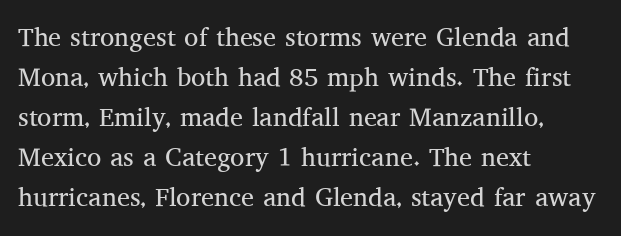
Descender tails drop into unmarked territory. Stroke mass is kept to a normal reading level or below. Default kerning and tracking; the words read as compact shapes. Teacher's note: observe the even left margin — that is flush-left alignment.
